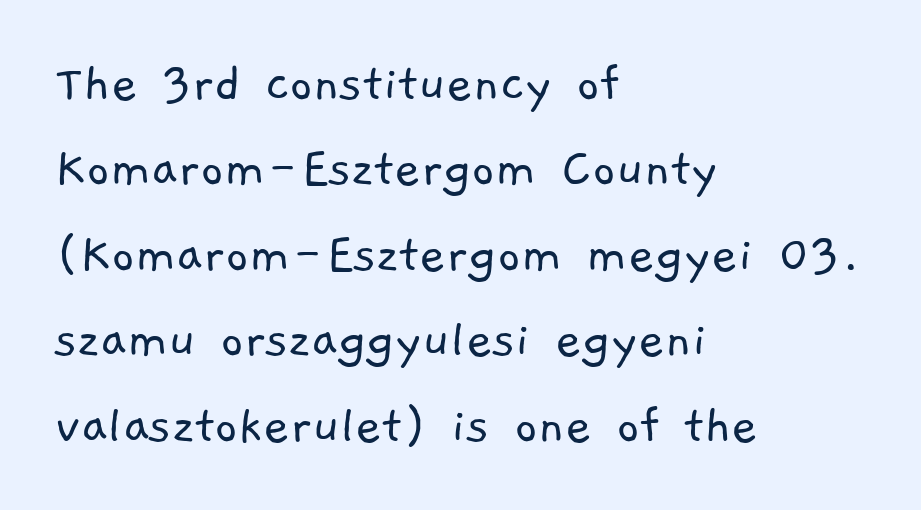
Q: Is the text bold? A: No.
Q: Is the typeface a serif or a sans-serif typeface? A: Sans-serif.
Q: Is the text underlined? A: No.
Q: How is the paragraph aligned? A: Left-aligned.
Q: Is the spacing between letters normal or unusually wide? A: Normal.
Q: Is the spacing between lines tight, normal or loose? A: Normal.
Q: Width (condensed, normal, or wide)? A: Normal.
Q: Stroke contrast? A: Low.
Q: x-height? A: Medium.
Q: Monospaced? A: No.
